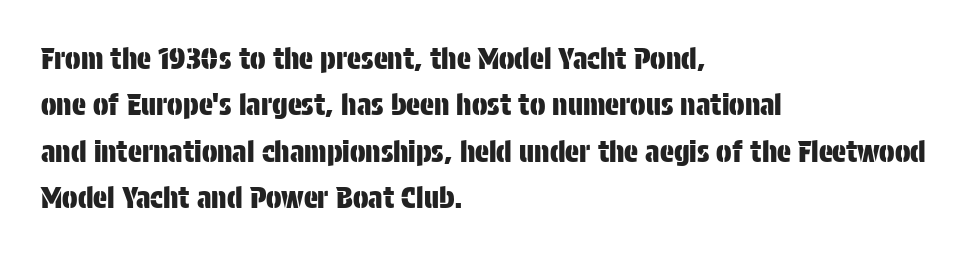
{"serif": "no", "italic": "no", "width": "condensed", "stroke_contrast": "low", "x_height": "large", "monospaced": "no", "underline": "no", "align": "left", "line_spacing": "normal", "line_spacing_ratio": 1.6, "letter_spacing": "normal", "letter_spacing_em": 0.0, "glyph_px": 29}
